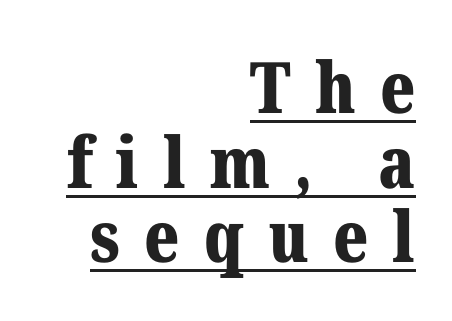
{"serif": "yes", "italic": "no", "bold": "yes", "weight": "bold", "width": "normal", "stroke_contrast": "medium", "x_height": "medium", "monospaced": "no", "underline": "yes", "align": "right", "line_spacing": "tight", "line_spacing_ratio": 1.05, "letter_spacing": "wide", "letter_spacing_em": 0.34, "glyph_px": 71}
